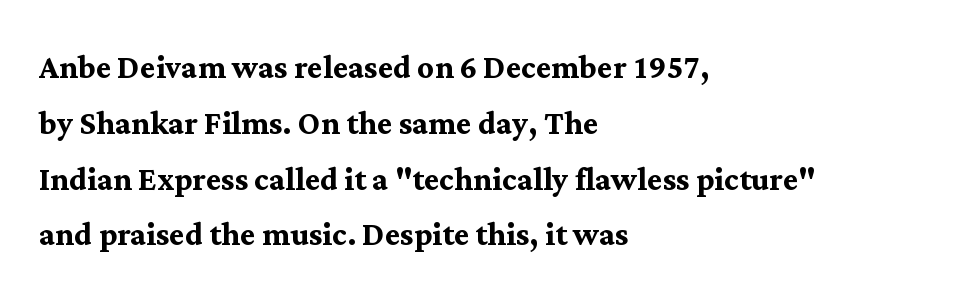
Q: Is the text bold? A: Yes.
Q: Is the text italic (slanted)? A: No, it is upright.
Q: Is the typeface a serif or a sans-serif typeface? A: Serif.
Q: Is the text underlined? A: No.
Q: How is the paragraph aligned? A: Left-aligned.
Q: Is the spacing between letters normal or unusually wide? A: Normal.
Q: Is the spacing between lines tight, normal or loose? A: Normal.
Q: Width (condensed, normal, or wide)? A: Normal.
Q: Stroke contrast? A: Medium.
Q: x-height? A: Medium.
Q: Monospaced? A: No.
